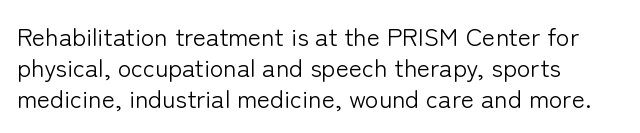
A light-to-regular cut is what we see here. Clear beneath every line of the passage. Vertical strokes here are truly vertical. The passage shown has conventional tracking throughout. Leftover space on each line is placed entirely after the last word.
